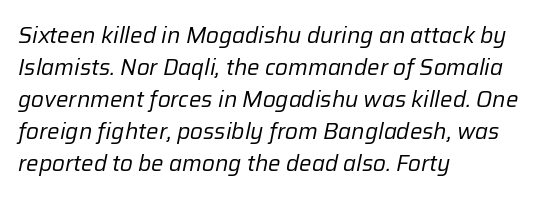
{"italic": "yes", "lean": "right", "slant_degrees": 12, "bold": "no", "underline": "no", "align": "left", "line_spacing": "normal", "line_spacing_ratio": 1.46, "letter_spacing": "normal", "letter_spacing_em": 0.0, "glyph_px": 22}
